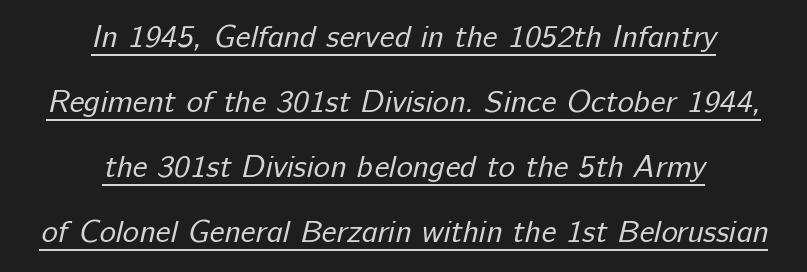
The image shows 31 px regular-weight sans-serif type; set centered, loose line spacing (2.1x), normal letter spacing, underlined; low stroke contrast and a medium x-height.
